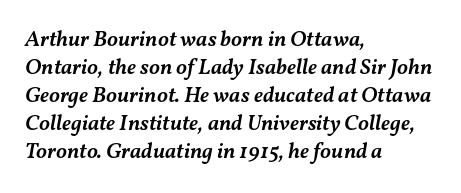
Q: Is the text bold? A: Semi-bold.
Q: Is the text italic (slanted)? A: Yes, it leans right by about 11 degrees.
Q: Is the text underlined? A: No.
Q: How is the paragraph aligned? A: Left-aligned.
Q: Is the spacing between letters normal or unusually wide? A: Normal.
Q: Is the spacing between lines tight, normal or loose? A: Normal.
